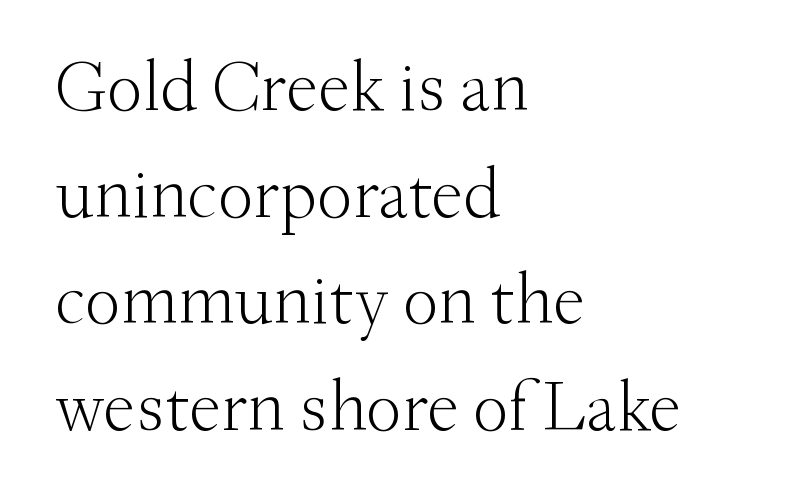
Each line starts at the same left margin while the right side varies. Compared with typical body copy, the letter spacing here is the same. Posture: vertical. Check where the strokes stop: tiny serifs finish them off. Rows of type keep a routine distance in the vertical direction. Each letter keeps its own natural width here, so spacing adapts to shape.
